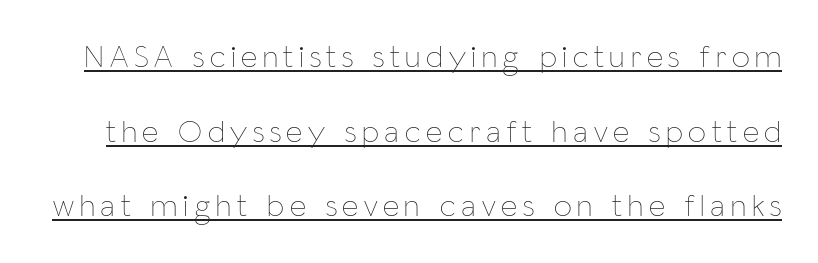
The weight tops out at a normal text grade. Underlining? Definitely there. This sample uses an upright cut, with every glyph sitting square on the baseline. Do the characters align in a grid? No, the font is proportional. Summary of vertical rhythm: relaxed, with wide interline spacing.
